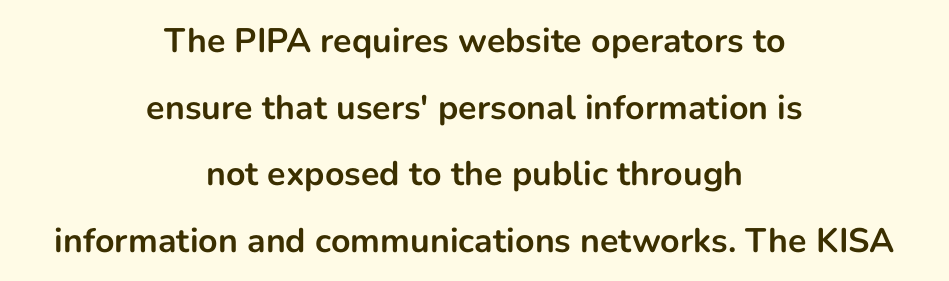
{"serif": "no", "italic": "no", "bold": "yes", "weight": "bold", "width": "normal", "stroke_contrast": "low", "x_height": "medium", "monospaced": "no", "underline": "no", "align": "center", "line_spacing": "loose", "line_spacing_ratio": 1.96, "letter_spacing": "normal", "letter_spacing_em": 0.0, "glyph_px": 34}
